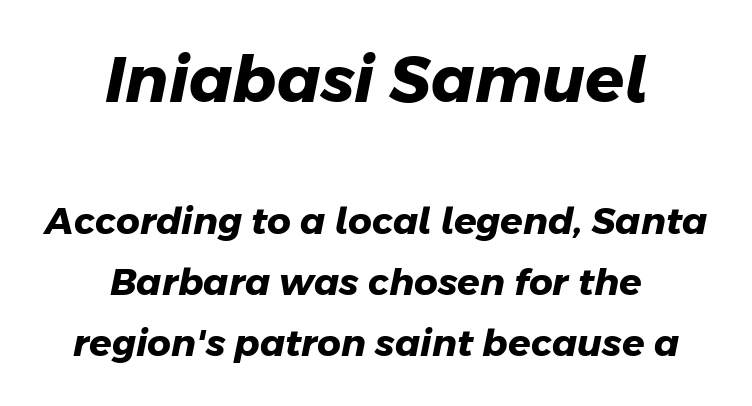
Q: Is the text bold? A: Yes.
Q: Is the typeface a serif or a sans-serif typeface? A: Sans-serif.
Q: Is the text underlined? A: No.
Q: How is the paragraph aligned? A: Centered.
Q: Is the spacing between letters normal or unusually wide? A: Normal.
Q: Is the spacing between lines tight, normal or loose? A: Normal.
Q: Which block of text is set in a larger size, the first (top) or the second (bottom)? A: The first (top) one.
Q: Width (condensed, normal, or wide)? A: Normal.
Q: Stroke contrast? A: Low.
Q: x-height? A: Medium.
Q: Monospaced? A: No.
